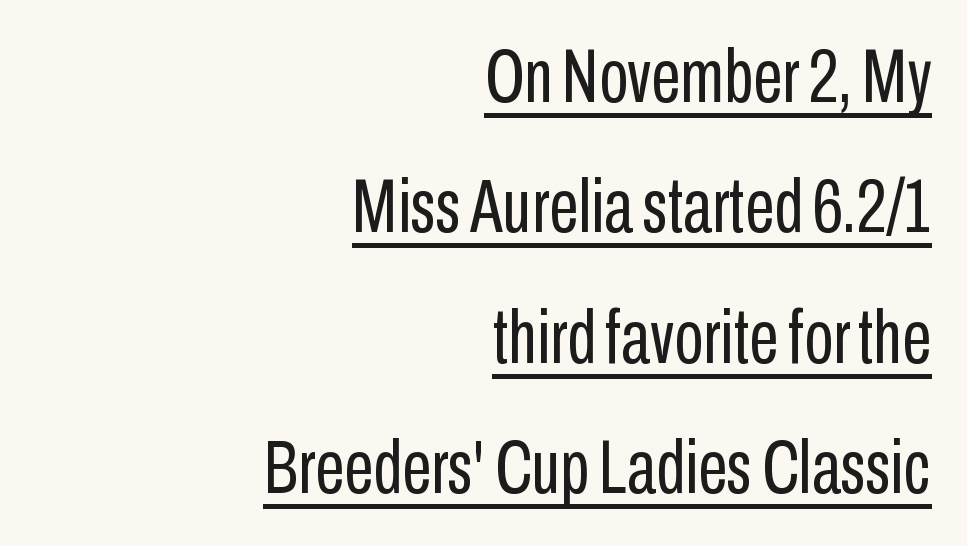
Q: Is the text bold? A: No.
Q: Is the text italic (slanted)? A: No, it is upright.
Q: Is the typeface a serif or a sans-serif typeface? A: Sans-serif.
Q: Is the text underlined? A: Yes.
Q: How is the paragraph aligned? A: Right-aligned.
Q: Is the spacing between letters normal or unusually wide? A: Normal.
Q: Width (condensed, normal, or wide)? A: Condensed.
Q: Stroke contrast? A: Low.
Q: x-height? A: Medium.
Q: Monospaced? A: No.
